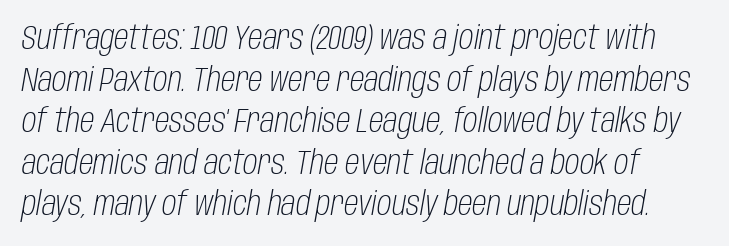
Q: Is the text bold? A: No.
Q: Is the text italic (slanted)? A: Yes, it leans right by about 10 degrees.
Q: Is the text underlined? A: No.
Q: Is the spacing between letters normal or unusually wide? A: Normal.
Q: Is the spacing between lines tight, normal or loose? A: Normal.
Q: Width (condensed, normal, or wide)? A: Condensed.
Q: Stroke contrast? A: Low.
Q: x-height? A: Large.
Q: Monospaced? A: No.
